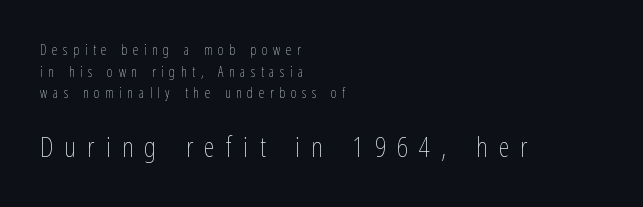
The image shows 28 px thin, condensed type, upright; set left-aligned, normal line spacing (1.54x), unusually wide letter spacing (+0.4 em), not underlined; the second (bottom) block is 2.0x larger; low stroke contrast and a medium x-height.
